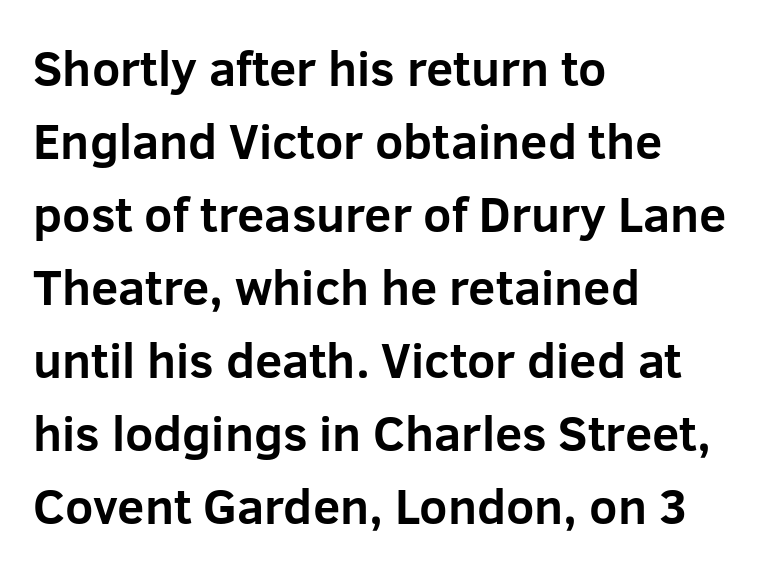
Q: Is the text bold? A: Yes.
Q: Is the text italic (slanted)? A: No, it is upright.
Q: Is the typeface a serif or a sans-serif typeface? A: Sans-serif.
Q: Is the text underlined? A: No.
Q: How is the paragraph aligned? A: Left-aligned.
Q: Is the spacing between letters normal or unusually wide? A: Normal.
Q: Is the spacing between lines tight, normal or loose? A: Normal.
Q: Width (condensed, normal, or wide)? A: Normal.
Q: Stroke contrast? A: Low.
Q: x-height? A: Medium.
Q: Monospaced? A: No.
